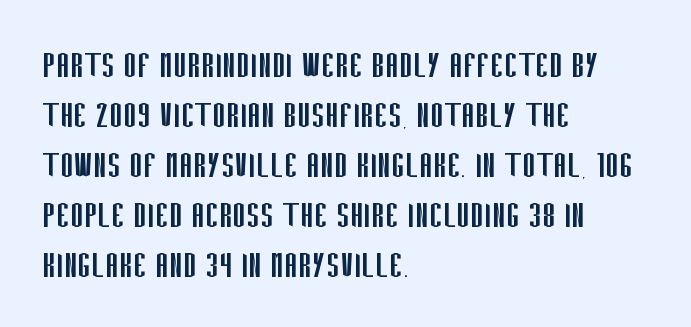
Each letter keeps its own natural width here, so spacing adapts to shape. The characters are drawn with everyday or finer stroke widths. The letters sit at their default tracking, neither squeezed nor spread. The lines in this sample share a left origin and differ only in where they stop.
